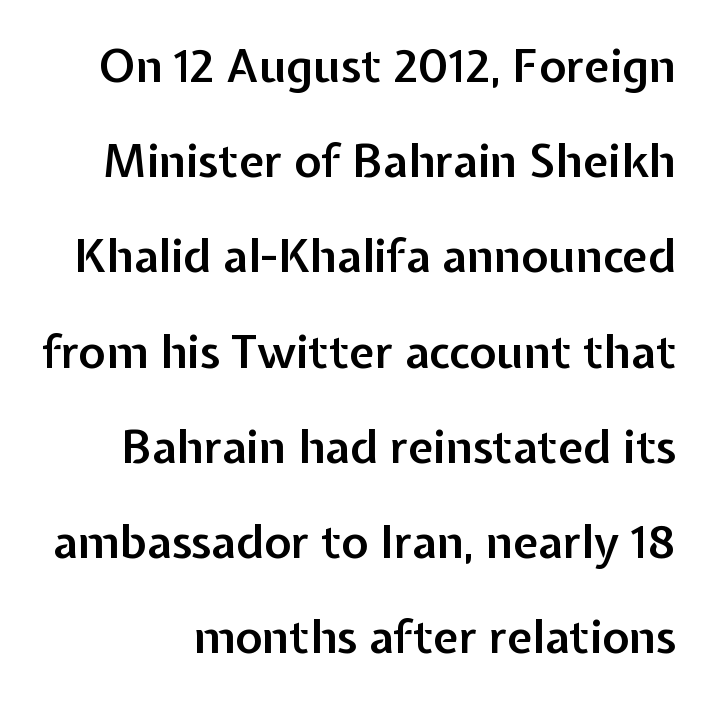
Glyph-to-glyph distance matches everyday printed text. The face used here is a semibold: visibly heavier than regular, lighter than bold. Varying glyph widths throughout — classic text-font behaviour. In terms of posture, this sample is upright.
